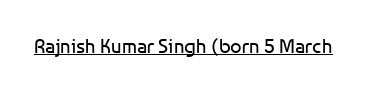
{"italic": "no", "bold": "no", "underline": "yes", "letter_spacing": "normal", "letter_spacing_em": 0.0, "glyph_px": 20}
